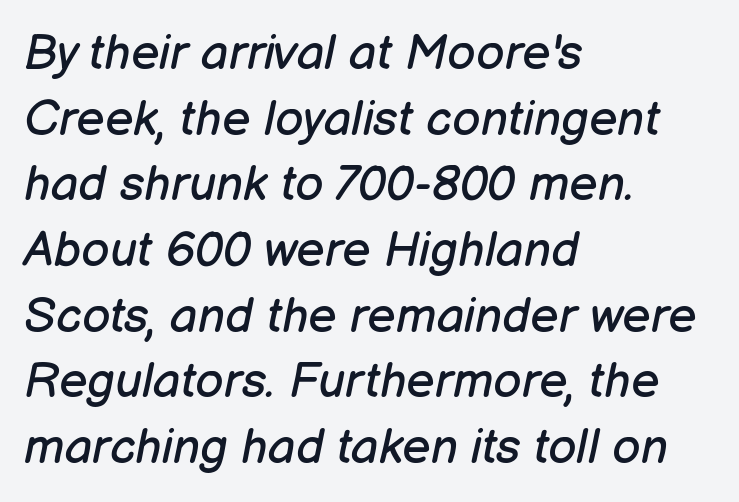
The image shows 49 px regular-weight type, italic (leaning right); set left-aligned, normal line spacing (1.34x), normal letter spacing, not underlined; low stroke contrast and a medium x-height.
